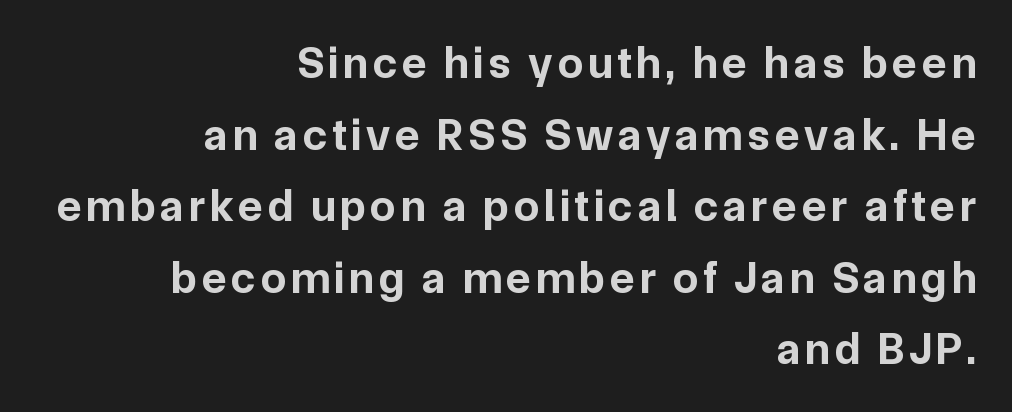
{"serif": "no", "italic": "no", "bold": "yes", "weight": "bold", "width": "normal", "stroke_contrast": "low", "x_height": "medium", "monospaced": "no", "underline": "no", "align": "right", "line_spacing": "normal", "line_spacing_ratio": 1.59, "glyph_px": 45}
